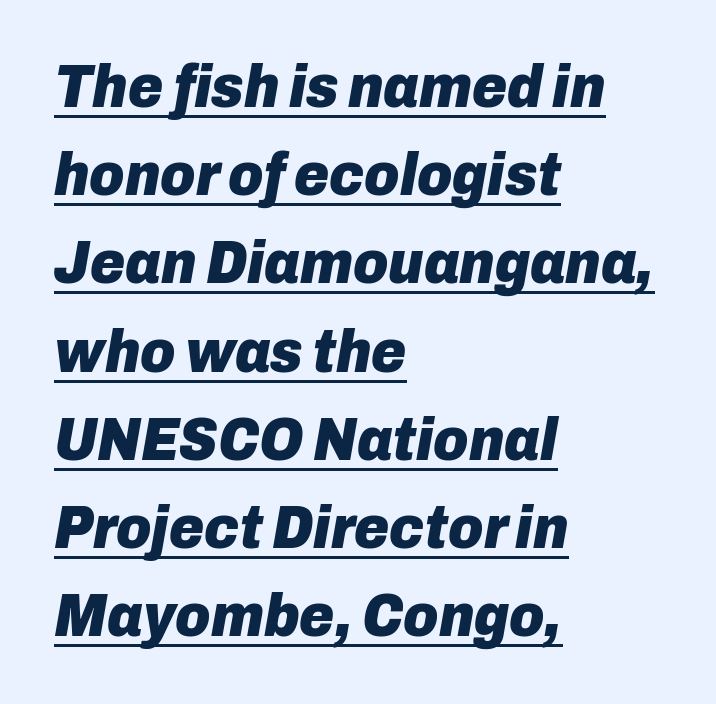
Q: Is the text bold? A: Yes.
Q: Is the text italic (slanted)? A: Yes, it leans right by about 10 degrees.
Q: Is the text underlined? A: Yes.
Q: How is the paragraph aligned? A: Left-aligned.
Q: Is the spacing between letters normal or unusually wide? A: Normal.
Q: Is the spacing between lines tight, normal or loose? A: Normal.
Q: Width (condensed, normal, or wide)? A: Normal.
Q: Stroke contrast? A: Low.
Q: x-height? A: Medium.
Q: Monospaced? A: No.
